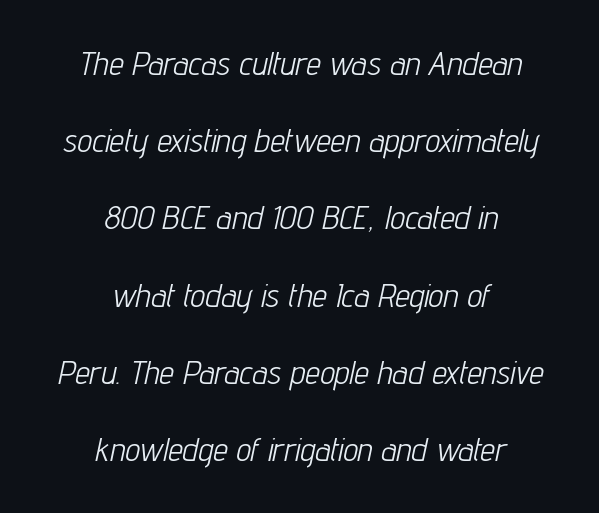
Q: Is the text bold? A: No.
Q: Is the text italic (slanted)? A: Yes, it leans right by about 12 degrees.
Q: Is the text underlined? A: No.
Q: How is the paragraph aligned? A: Centered.
Q: Is the spacing between letters normal or unusually wide? A: Normal.
Q: Is the spacing between lines tight, normal or loose? A: Loose.
Q: Width (condensed, normal, or wide)? A: Condensed.
Q: Stroke contrast? A: Low.
Q: x-height? A: Medium.
Q: Monospaced? A: No.
